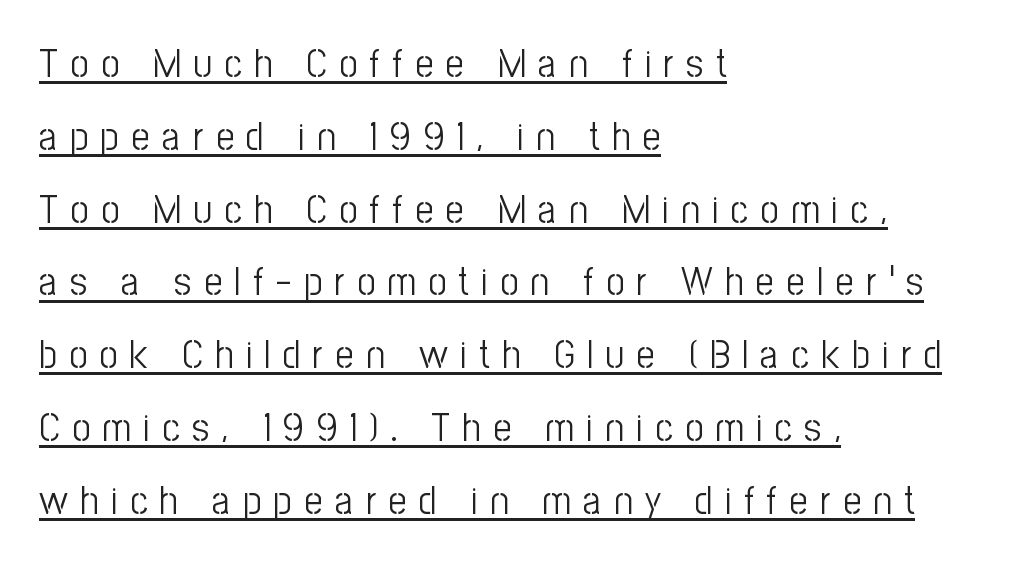
Q: Is the text bold? A: No.
Q: Is the text italic (slanted)? A: No, it is upright.
Q: Is the typeface a serif or a sans-serif typeface? A: Sans-serif.
Q: Is the text underlined? A: Yes.
Q: How is the paragraph aligned? A: Left-aligned.
Q: Is the spacing between letters normal or unusually wide? A: Unusually wide.
Q: Width (condensed, normal, or wide)? A: Condensed.
Q: Stroke contrast? A: Low.
Q: x-height? A: Medium.
Q: Monospaced? A: No.
